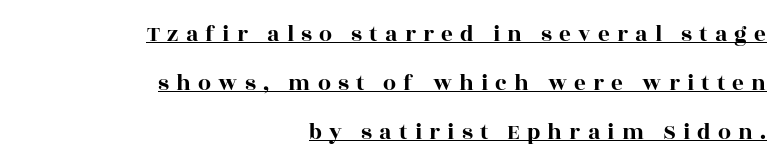
{"italic": "no", "underline": "yes", "align": "right", "line_spacing": "loose", "line_spacing_ratio": 2.13, "letter_spacing": "wide", "letter_spacing_em": 0.31, "glyph_px": 23}
